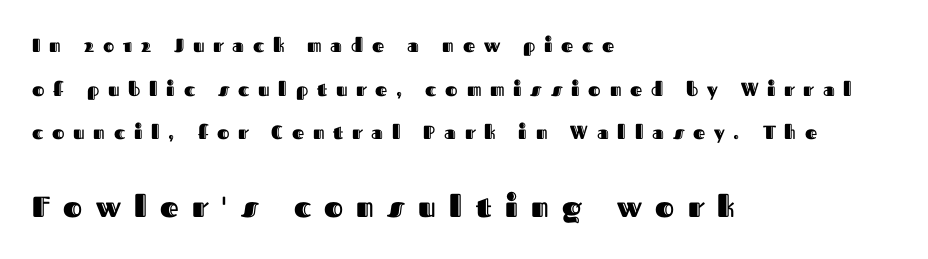
The image shows 29 px text type, upright; set left-aligned, loose line spacing (2.3x), unusually wide letter spacing (+0.46 em), not underlined; the second (bottom) block is 1.53x larger; a medium x-height.
